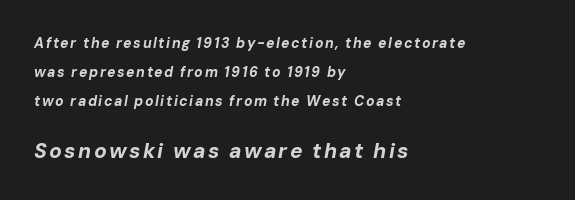
{"italic": "yes", "lean": "right", "slant_degrees": 10, "bold": "yes", "underline": "no", "align": "left", "line_spacing": "loose", "line_spacing_ratio": 2.06, "larger_block": "second", "size_ratio": 1.5, "glyph_px": 21}
